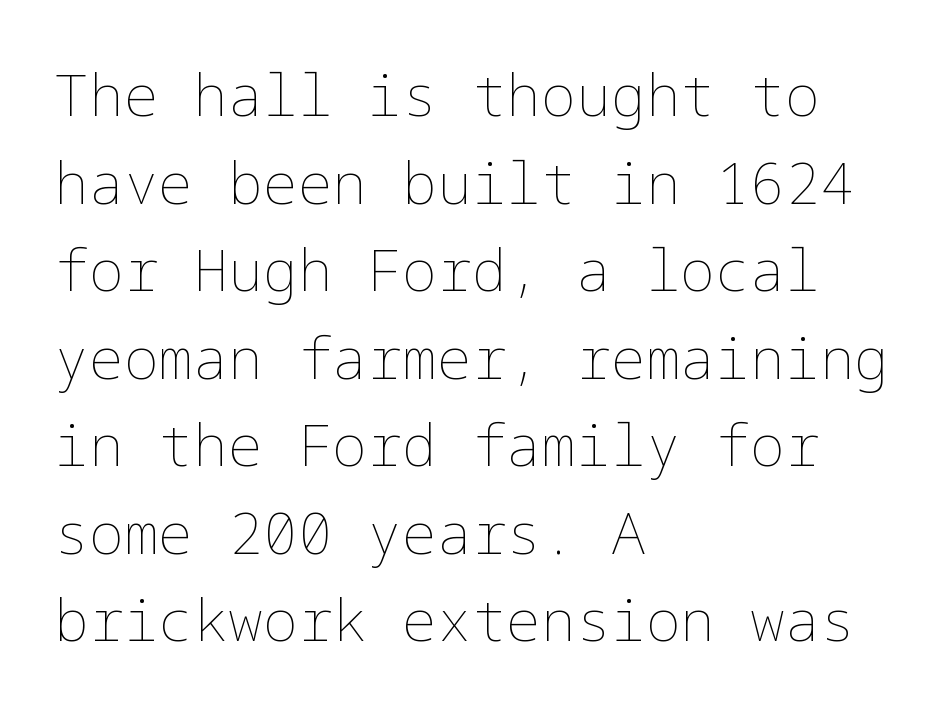
Q: Is the text bold? A: No.
Q: Is the text italic (slanted)? A: No, it is upright.
Q: Is the text underlined? A: No.
Q: How is the paragraph aligned? A: Left-aligned.
Q: Is the spacing between letters normal or unusually wide? A: Normal.
Q: Is the spacing between lines tight, normal or loose? A: Normal.
Q: Width (condensed, normal, or wide)? A: Normal.
Q: Stroke contrast? A: Low.
Q: x-height? A: Medium.
